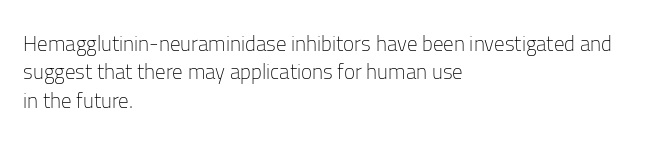
Q: Is the text bold? A: No.
Q: Is the text italic (slanted)? A: No, it is upright.
Q: Is the text underlined? A: No.
Q: How is the paragraph aligned? A: Left-aligned.
Q: Is the spacing between letters normal or unusually wide? A: Normal.
Q: Is the spacing between lines tight, normal or loose? A: Normal.
